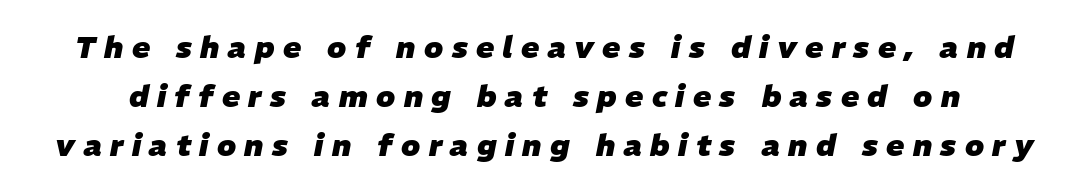
Do the characters align in a grid? No, the font is proportional. Would a proofreader flag this as italicized? Yes. Clear beneath every line of the passage. Observe the wide spacing: letters keep a clear distance from each other. Chunky letters — that's bold for sure. Leading: standard.
